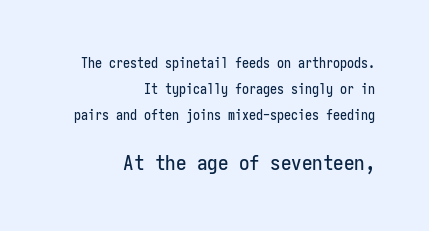
These lines are set flush right with a ragged left edge. Bigger letters appear in the bottom chunk; the top chunk is reduced. A roman cut, with each character standing at attention. Between one letter and the next there's only the usual sliver of space. The foot of each line stays bare and open.
